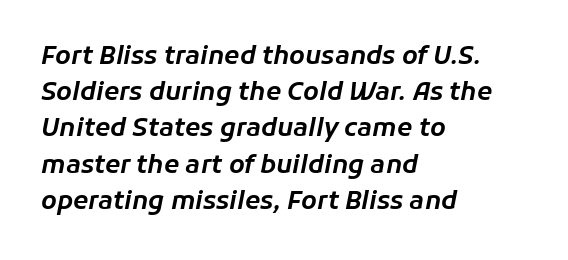
The horizontal fit of the characters is conventional and even. Nobody drew a line under any word here. Vertical spacing — default. Slant detected: the letters are inclined.
